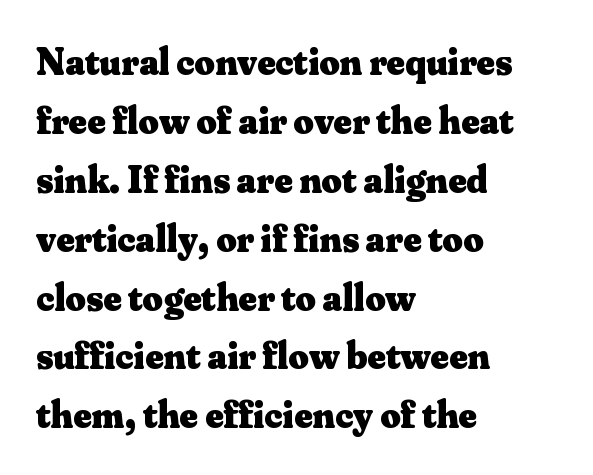
{"serif": "yes", "italic": "no", "bold": "yes", "weight": "heavy", "width": "normal", "stroke_contrast": "medium", "x_height": "small", "monospaced": "no", "underline": "no", "align": "left", "line_spacing": "normal", "line_spacing_ratio": 1.51, "letter_spacing": "normal", "letter_spacing_em": 0.0, "glyph_px": 39}
